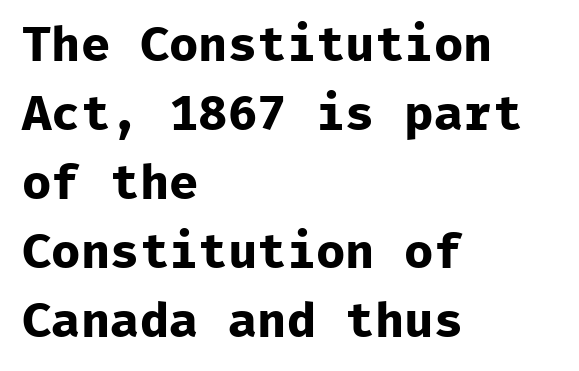
The image shows 49 px bold sans-serif type, upright, monospaced; set left-aligned, normal line spacing (1.41x), normal letter spacing, not underlined; low stroke contrast and a medium x-height.
